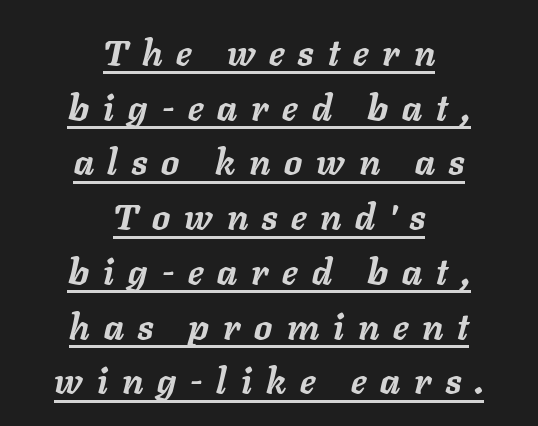
{"italic": "yes", "lean": "right", "slant_degrees": 11, "bold": "yes", "weight": "semibold", "width": "normal", "stroke_contrast": "low", "x_height": "medium", "monospaced": "no", "underline": "yes", "align": "center", "line_spacing": "normal", "line_spacing_ratio": 1.52, "letter_spacing": "wide", "letter_spacing_em": 0.39, "glyph_px": 36}
